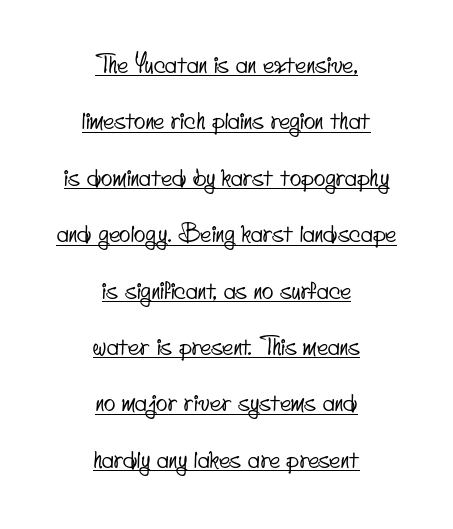
{"underline": "yes", "align": "center", "line_spacing": "loose", "line_spacing_ratio": 2.35, "letter_spacing": "normal", "letter_spacing_em": 0.0, "glyph_px": 24}
